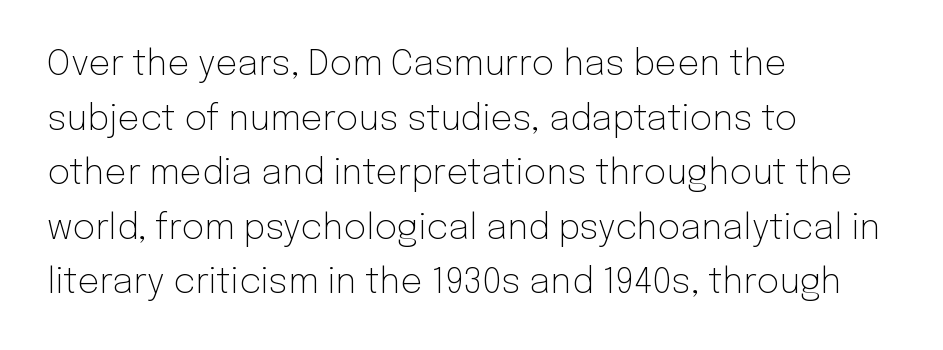
Q: Is the text bold? A: No.
Q: Is the text italic (slanted)? A: No, it is upright.
Q: Is the typeface a serif or a sans-serif typeface? A: Sans-serif.
Q: Is the text underlined? A: No.
Q: How is the paragraph aligned? A: Left-aligned.
Q: Is the spacing between letters normal or unusually wide? A: Normal.
Q: Is the spacing between lines tight, normal or loose? A: Normal.
Q: Width (condensed, normal, or wide)? A: Normal.
Q: Stroke contrast? A: Low.
Q: x-height? A: Medium.
Q: Monospaced? A: No.
